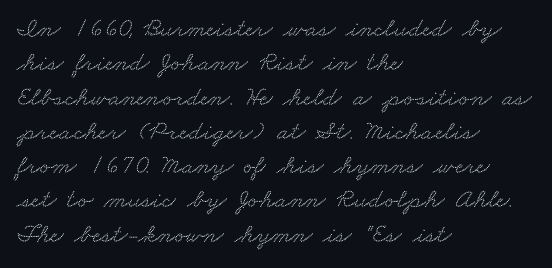
The image shows 27 px text type; set left-aligned, normal line spacing (1.27x), normal letter spacing, not underlined.
